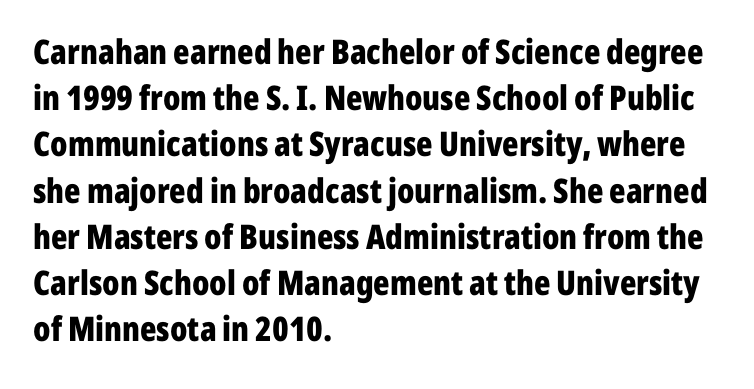
The designer went with a sans here, leaving each stem footless. The ragged edge is on the right, which tells us the setting is flush left. A typesetter would call this proportional, since set widths differ per character. What stands out about the letter spacing? Nothing — it is the standard amount.
